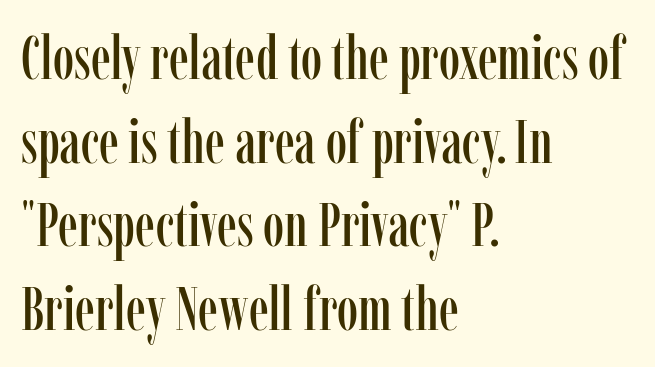
Q: Is the text italic (slanted)? A: No, it is upright.
Q: Is the typeface a serif or a sans-serif typeface? A: Serif.
Q: Is the text underlined? A: No.
Q: How is the paragraph aligned? A: Left-aligned.
Q: Is the spacing between letters normal or unusually wide? A: Normal.
Q: Is the spacing between lines tight, normal or loose? A: Normal.
Q: Width (condensed, normal, or wide)? A: Condensed.
Q: Stroke contrast? A: Low.
Q: x-height? A: Medium.
Q: Monospaced? A: No.
